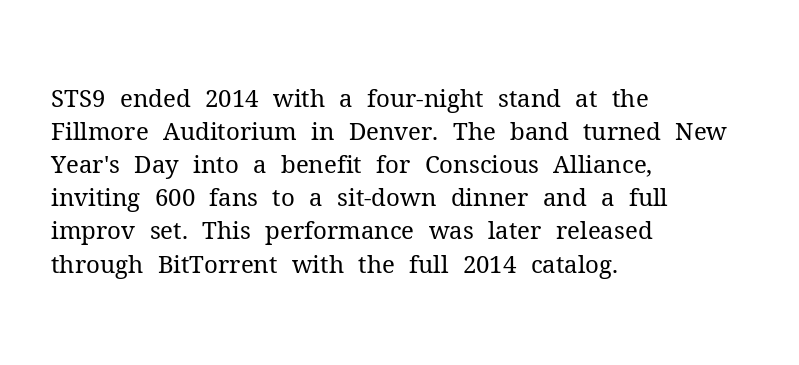
Horizontally, the lines are justified to the leading edge only. A roman cut, with each character standing at attention. The lines sit at an ordinary, default distance from one another. The font sits on the lighter half of the weight spectrum, regular included. Just letters on the line, the space beneath them empty. Standard letterfit; no display-style spreading of the glyphs.
